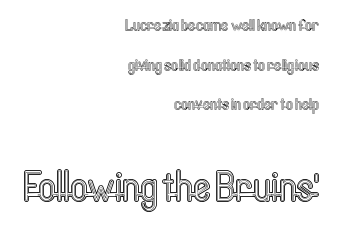
The image shows 42 px condensed type, upright; set right-aligned, loose line spacing (2.33x), normal letter spacing, not underlined; the second (bottom) block is 2.47x larger; a medium x-height.
